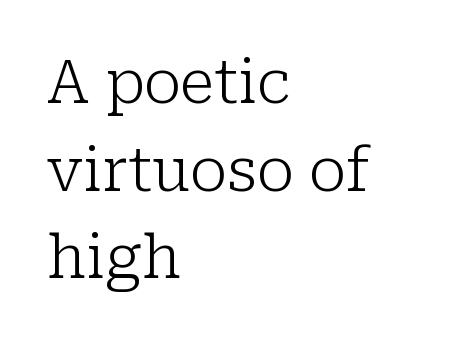
Q: Is the text bold? A: No.
Q: Is the text italic (slanted)? A: No, it is upright.
Q: Is the typeface a serif or a sans-serif typeface? A: Serif.
Q: Is the text underlined? A: No.
Q: How is the paragraph aligned? A: Left-aligned.
Q: Is the spacing between letters normal or unusually wide? A: Normal.
Q: Is the spacing between lines tight, normal or loose? A: Normal.
Q: Width (condensed, normal, or wide)? A: Normal.
Q: Stroke contrast? A: Low.
Q: x-height? A: Medium.
Q: Monospaced? A: No.
